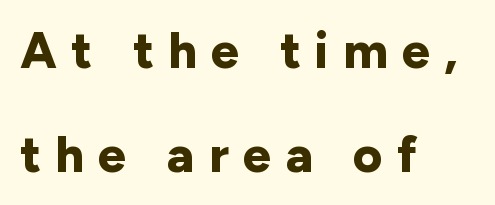
Q: Is the text bold? A: Yes.
Q: Is the text italic (slanted)? A: No, it is upright.
Q: Is the typeface a serif or a sans-serif typeface? A: Sans-serif.
Q: Is the text underlined? A: No.
Q: How is the paragraph aligned? A: Left-aligned.
Q: Is the spacing between letters normal or unusually wide? A: Unusually wide.
Q: Is the spacing between lines tight, normal or loose? A: Loose.
Q: Width (condensed, normal, or wide)? A: Normal.
Q: Stroke contrast? A: Low.
Q: x-height? A: Medium.
Q: Monospaced? A: No.
